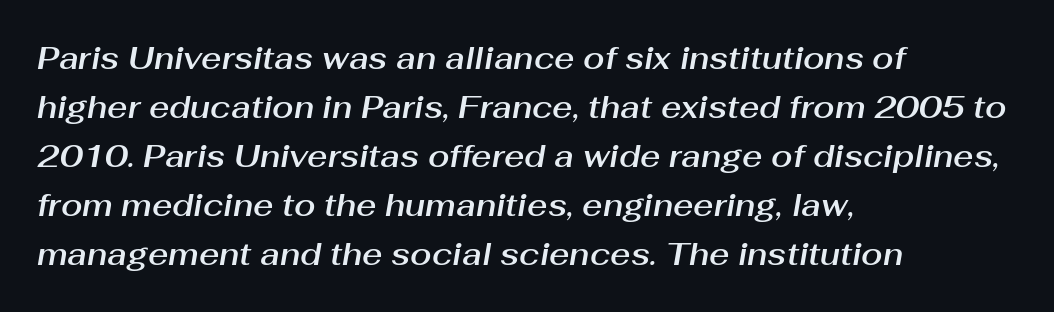
Q: Is the text italic (slanted)? A: Yes, it leans right by about 10 degrees.
Q: Is the text underlined? A: No.
Q: How is the paragraph aligned? A: Left-aligned.
Q: Is the spacing between letters normal or unusually wide? A: Normal.
Q: Is the spacing between lines tight, normal or loose? A: Normal.
Q: Width (condensed, normal, or wide)? A: Normal.
Q: Stroke contrast? A: Medium.
Q: x-height? A: Medium.
Q: Monospaced? A: No.
